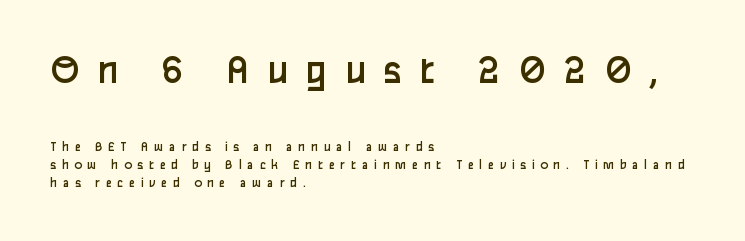
The image shows 43 px regular-weight sans-serif type, upright; set left-aligned, normal line spacing (1.29x), unusually wide letter spacing (+0.4 em), not underlined; the first (top) block is 3.07x larger; low stroke contrast and a medium x-height.
